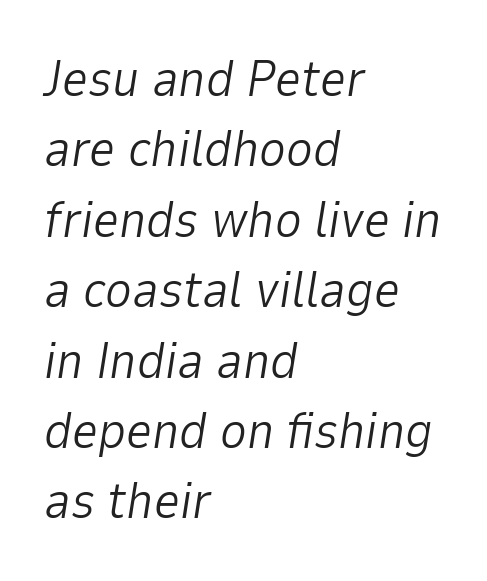
The image shows 51 px light type, italic (leaning right); set left-aligned, normal line spacing (1.38x), normal letter spacing, not underlined; low stroke contrast and a medium x-height.
